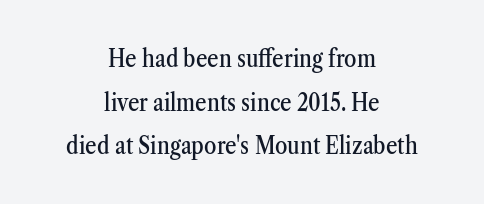
The image shows 25 px text type, upright; set centered, line spacing 1.75x, normal letter spacing, not underlined.
